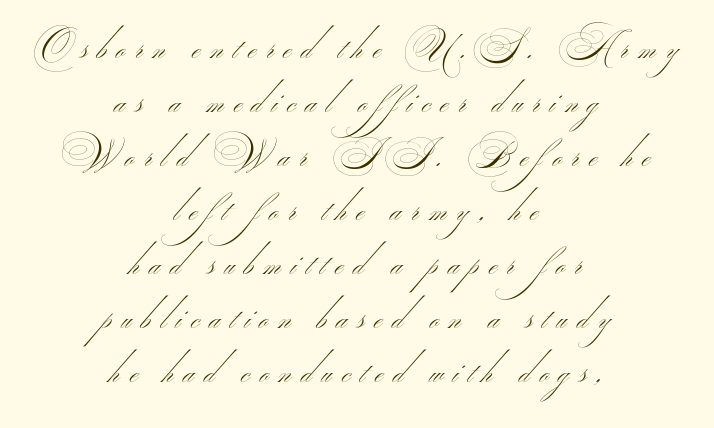
The image shows 37 px thin, wide sans-serif type; set centered, normal line spacing (1.46x), unusually wide letter spacing (+0.27 em), not underlined; medium stroke contrast.
